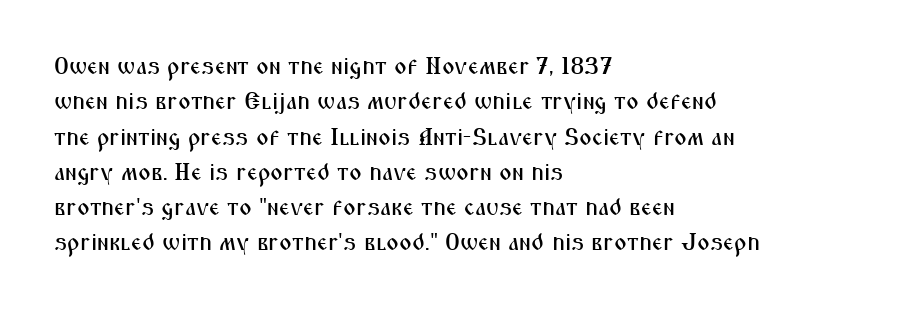
{"italic": "no", "underline": "no", "align": "left", "line_spacing": "normal", "line_spacing_ratio": 1.47, "letter_spacing": "normal", "letter_spacing_em": 0.0, "glyph_px": 24}
